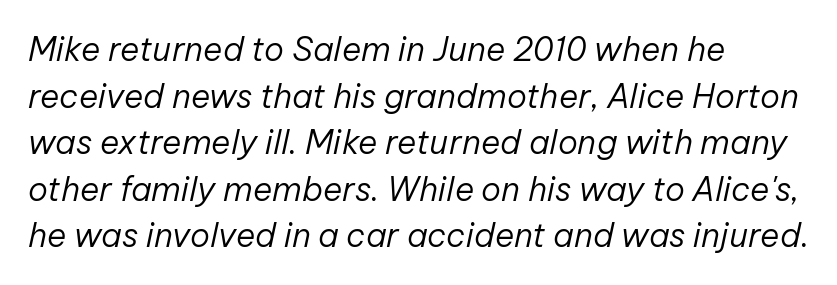
{"italic": "yes", "lean": "right", "slant_degrees": 12, "bold": "no", "weight": "regular", "width": "normal", "stroke_contrast": "low", "x_height": "medium", "monospaced": "no", "underline": "no", "align": "left", "line_spacing": "normal", "line_spacing_ratio": 1.41, "letter_spacing": "normal", "letter_spacing_em": 0.0, "glyph_px": 33}
